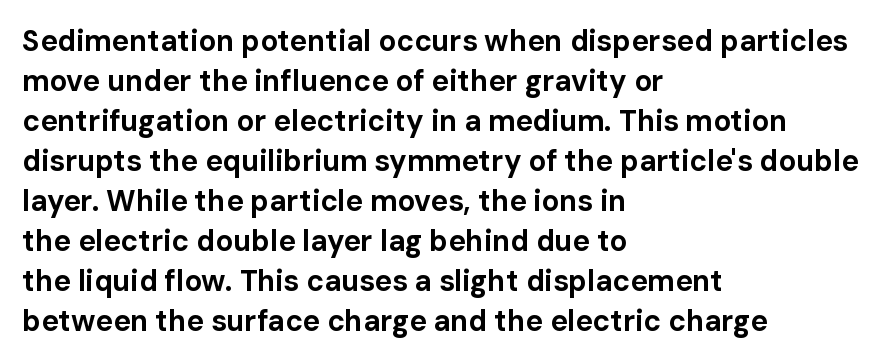
The strokes are fattened all the way to bold. The passage shown is typeset with a sans-serif family. A roman cut, with each character standing at attention. Spacing verdict: proportional, widths tailored to each character. Decoration check: the copy has no underline. What stands out about the letter spacing? Nothing — it is the standard amount.
